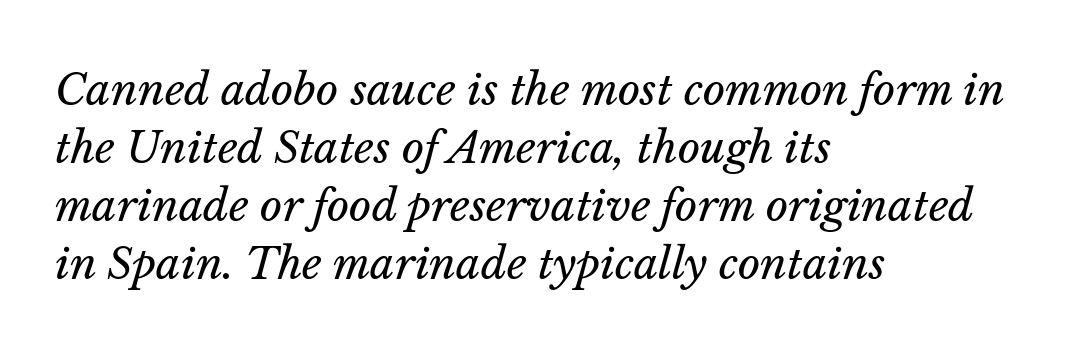
The image shows 43 px regular-weight type, italic (leaning right); set left-aligned, normal line spacing (1.35x), normal letter spacing, not underlined; low stroke contrast and a medium x-height.
